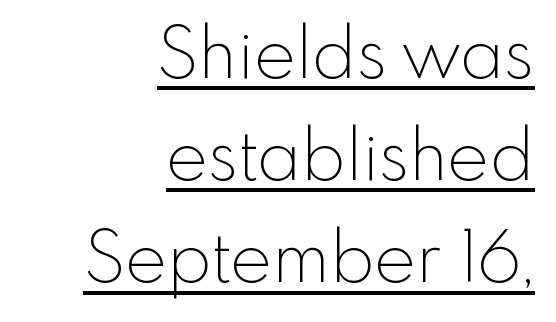
{"serif": "no", "italic": "no", "bold": "no", "weight": "thin", "width": "normal", "x_height": "small", "monospaced": "no", "underline": "yes", "align": "right", "line_spacing": "normal", "line_spacing_ratio": 1.44, "letter_spacing": "normal", "letter_spacing_em": 0.0, "glyph_px": 71}
